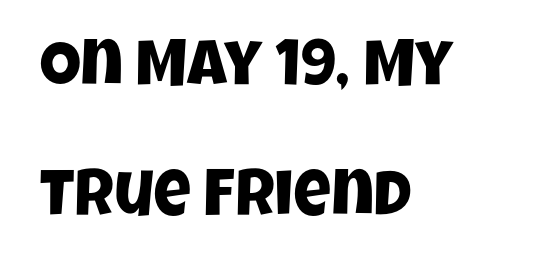
The image shows 65 px condensed sans-serif type; set left-aligned, loose line spacing (2.0x), normal letter spacing, not underlined; low stroke contrast and a large x-height.
